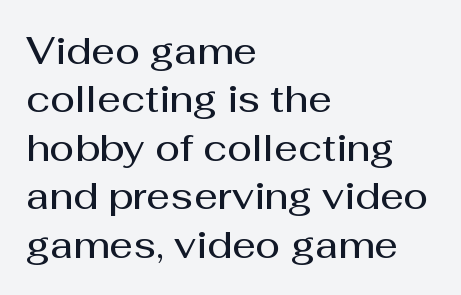
In terms of letterform style, serifs are entirely absent. On the weight axis this lands at semibold, roughly 600. Regular leading. Here the designer chose a conventional face with non-uniform glyph widths.
